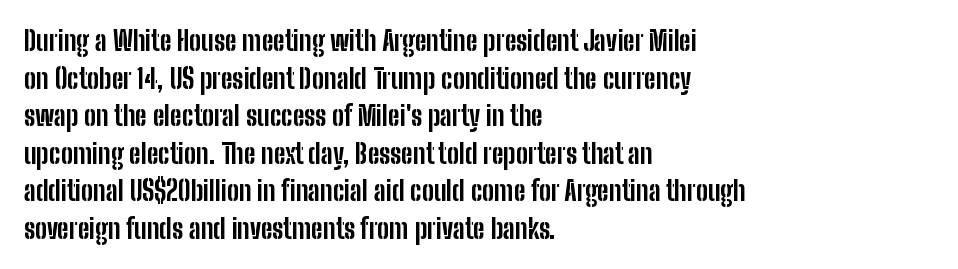
The image shows 27 px bold type, upright; set left-aligned, normal line spacing (1.39x), normal letter spacing, not underlined.
